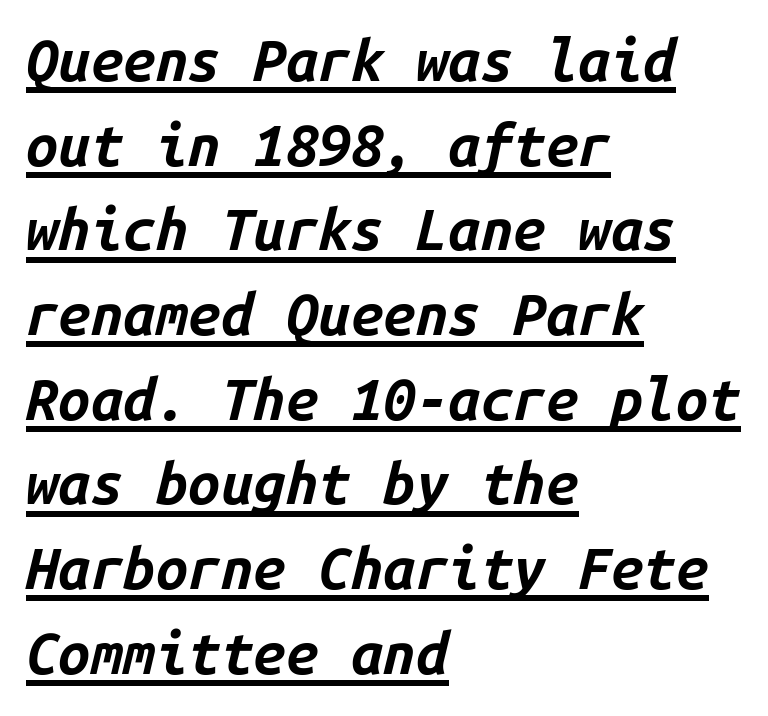
The image shows 58 px bold type, italic (leaning right), monospaced; set left-aligned, normal line spacing (1.46x), normal letter spacing, underlined; low stroke contrast and a medium x-height.
